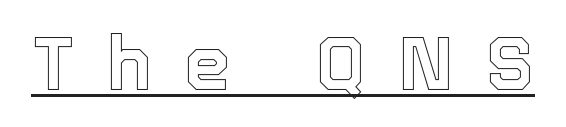
The image shows 75 px text type, upright; set unusually wide letter spacing (+0.43 em), underlined; a medium x-height.
